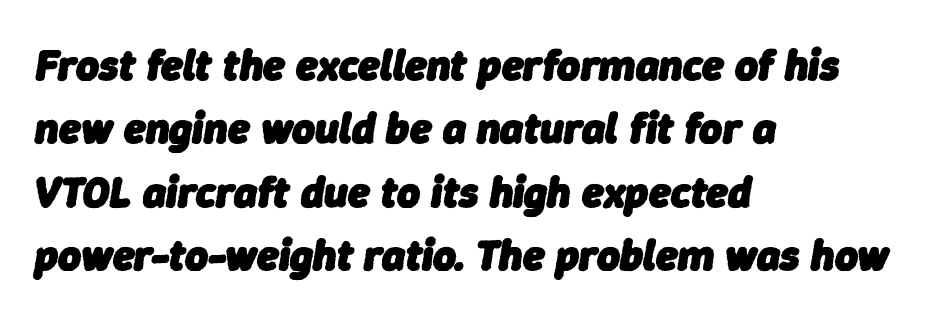
Q: Is the text bold? A: Yes.
Q: Is the text italic (slanted)? A: Yes, it leans right by about 9 degrees.
Q: Is the text underlined? A: No.
Q: How is the paragraph aligned? A: Left-aligned.
Q: Is the spacing between letters normal or unusually wide? A: Normal.
Q: Is the spacing between lines tight, normal or loose? A: Normal.
Q: Width (condensed, normal, or wide)? A: Normal.
Q: Stroke contrast? A: Low.
Q: x-height? A: Medium.
Q: Monospaced? A: No.
